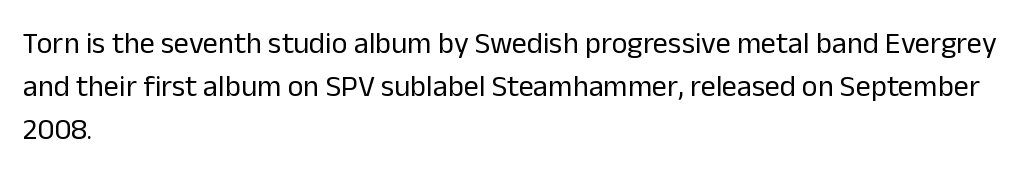
The image shows 30 px regular-weight sans-serif type, upright; set left-aligned, normal line spacing (1.44x), normal letter spacing, not underlined; low stroke contrast and a medium x-height.
